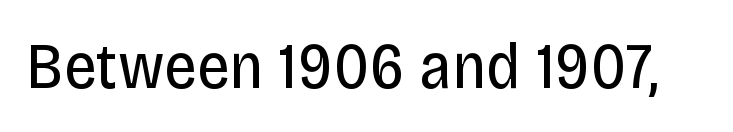
The weight would be labelled regular, book, light, or lighter still. Nobody touched the tracking dial on this one. The face used here is a sans, in the tradition of grotesques and geometrics. Unmarked baselines from the first word to the last. Think of a printed novel: that variable character pitch is what you see here. It's the straight-up-and-down kind of type.
